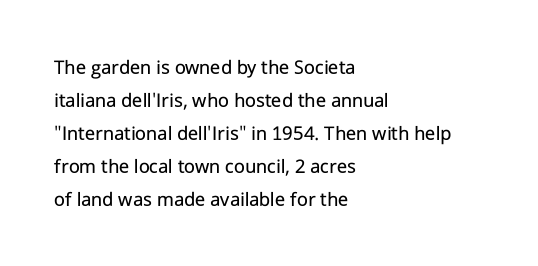
{"italic": "no", "bold": "no", "underline": "no", "align": "left", "line_spacing": "normal", "line_spacing_ratio": 1.57, "letter_spacing": "normal", "letter_spacing_em": 0.0, "glyph_px": 21}
